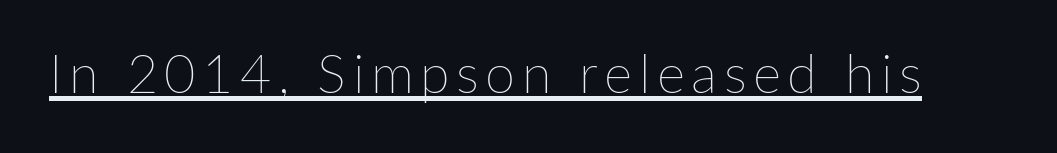
{"italic": "no", "bold": "no", "weight": "thin", "width": "normal", "stroke_contrast": "low", "x_height": "medium", "monospaced": "no", "underline": "yes", "glyph_px": 54}
